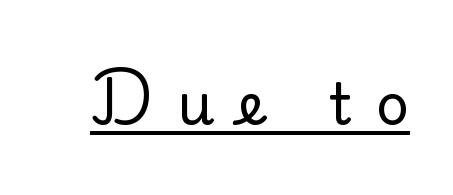
{"serif": "yes", "italic": "no", "width": "normal", "stroke_contrast": "low", "x_height": "small", "monospaced": "no", "underline": "yes", "letter_spacing": "wide", "letter_spacing_em": 0.41, "glyph_px": 58}
